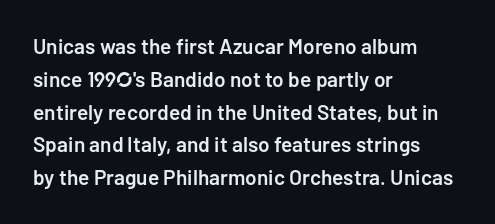
A somewhat darkened texture: the type is semibold rather than bold. Every stem runs plumb, perpendicular to the baseline. No extra tracking has been applied to these lines. A bare baseline throughout the passage. Every row of glyphs begins at an identical x-position on the left. Normally led — the rows are evenly, conventionally spaced.
